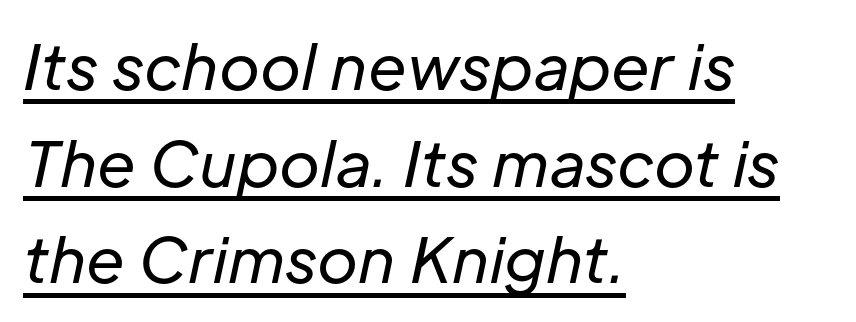
{"italic": "yes", "lean": "right", "slant_degrees": 12, "bold": "no", "weight": "regular", "width": "normal", "stroke_contrast": "low", "x_height": "medium", "monospaced": "no", "underline": "yes", "align": "left", "line_spacing": "normal", "line_spacing_ratio": 1.56, "letter_spacing": "normal", "letter_spacing_em": 0.0, "glyph_px": 62}
